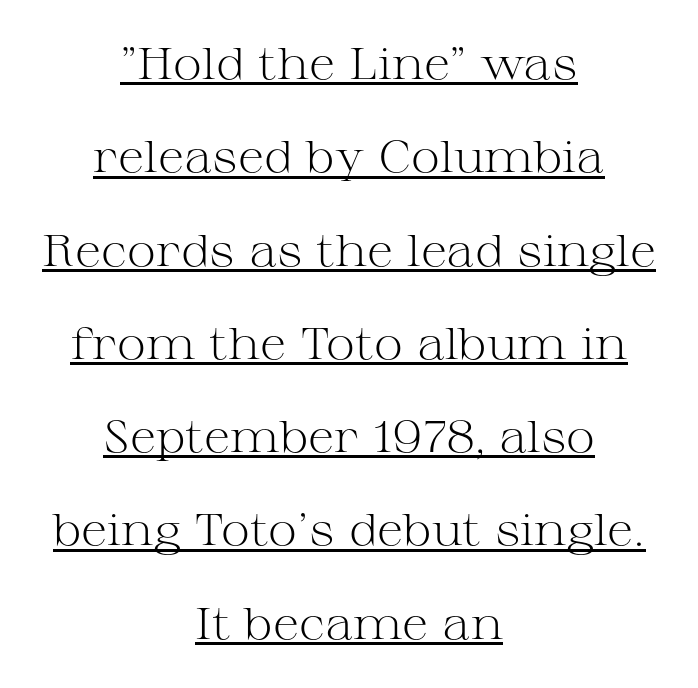
The image shows 44 px light, wide serif type, upright; set centered, loose line spacing (2.12x), normal letter spacing, underlined; medium stroke contrast and a medium x-height.
